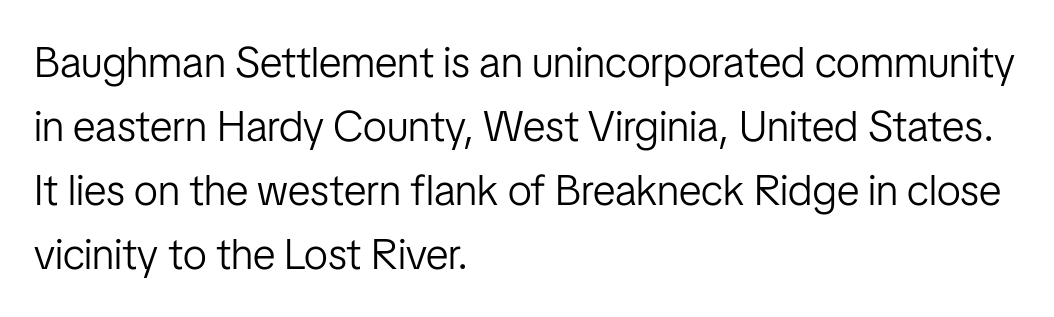
Q: Is the text bold? A: No.
Q: Is the text italic (slanted)? A: No, it is upright.
Q: Is the typeface a serif or a sans-serif typeface? A: Sans-serif.
Q: Is the text underlined? A: No.
Q: How is the paragraph aligned? A: Left-aligned.
Q: Is the spacing between letters normal or unusually wide? A: Normal.
Q: Is the spacing between lines tight, normal or loose? A: Normal.
Q: Width (condensed, normal, or wide)? A: Condensed.
Q: Stroke contrast? A: Low.
Q: x-height? A: Medium.
Q: Monospaced? A: No.
